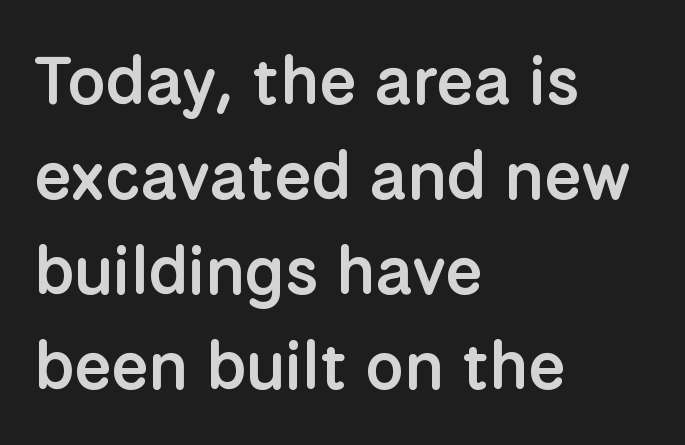
These lines are rendered in a variable-pitch font. The lettering stays uniformly vertical, giving the passage a roman look. The lines in this sample share a left origin and differ only in where they stop. Examine the stroke ends and you'll find no serifs.
